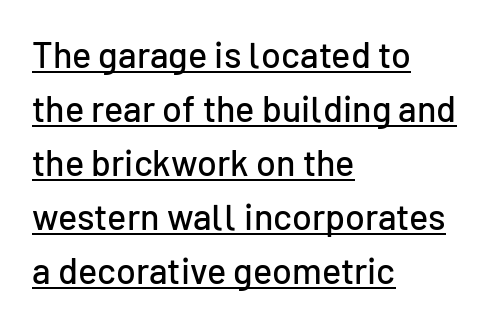
{"serif": "no", "italic": "no", "width": "normal", "stroke_contrast": "low", "x_height": "medium", "monospaced": "no", "underline": "yes", "align": "left", "line_spacing": "normal", "line_spacing_ratio": 1.5, "letter_spacing": "normal", "letter_spacing_em": 0.0, "glyph_px": 36}
